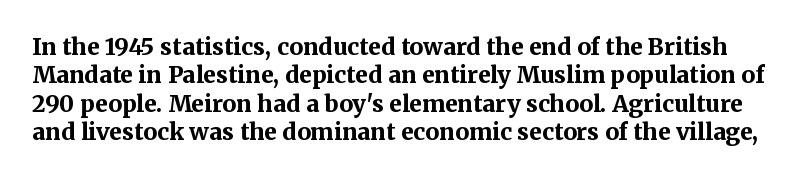
In terms of posture, this sample is upright. Look at the stroke-to-counter ratio: heavy, a bold. Look at the tracking — it's just the regular setting, nothing added. No word sits above an underline.
